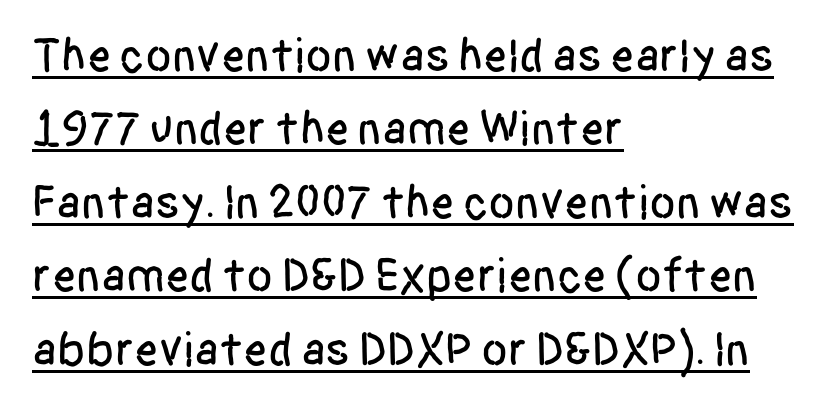
{"serif": "no", "italic": "no", "width": "condensed", "stroke_contrast": "low", "x_height": "large", "monospaced": "no", "underline": "yes", "align": "left", "line_spacing": "normal", "line_spacing_ratio": 1.53, "letter_spacing": "normal", "letter_spacing_em": 0.0, "glyph_px": 48}
